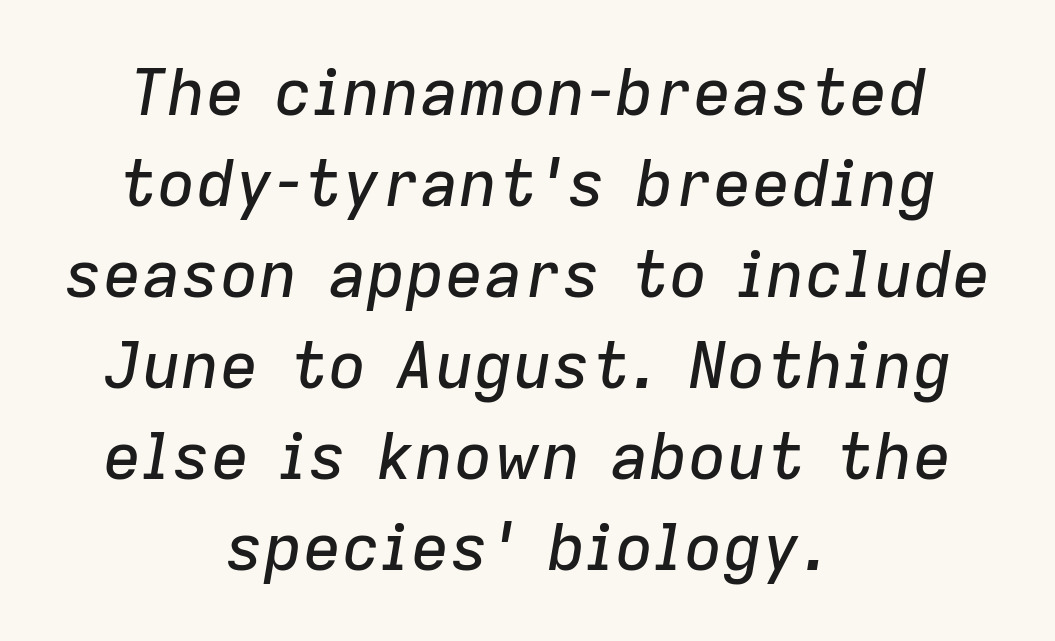
The passage shown is typed in a proportional face where columns would drift. The passage shown leans; its letterforms are oblique. Regarding leading, the lines here are spaced in the standard way. Descenders hang freely into open space. Short note: letters normally spaced. The lines in this sample share a center point and differ in where they start and stop.
